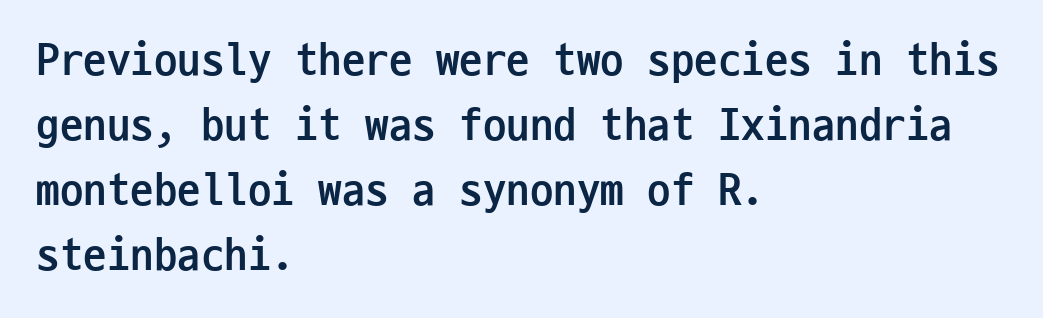
The image shows 47 px semibold, condensed sans-serif type, upright, monospaced; set left-aligned, normal line spacing (1.38x), normal letter spacing, not underlined; low stroke contrast and a medium x-height.
